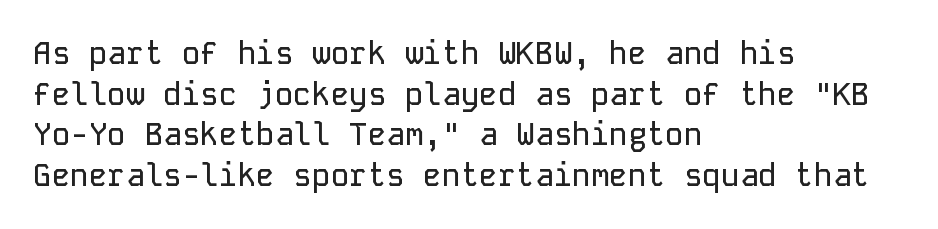
The line-height multiplier appears to be the usual default. Examine the stroke ends and you'll find no serifs. Rendered with straight, roman letterforms. Think of a typewriter: that constant character pitch is what you see here. Students, note that the glyphs here touch the page at normal intervals.
